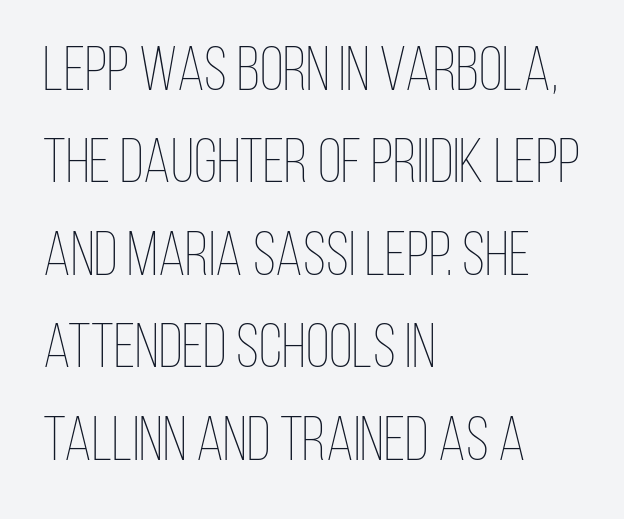
The image shows 62 px thin, condensed type, upright; set left-aligned, normal line spacing (1.49x), normal letter spacing, not underlined; low stroke contrast and a large x-height.
